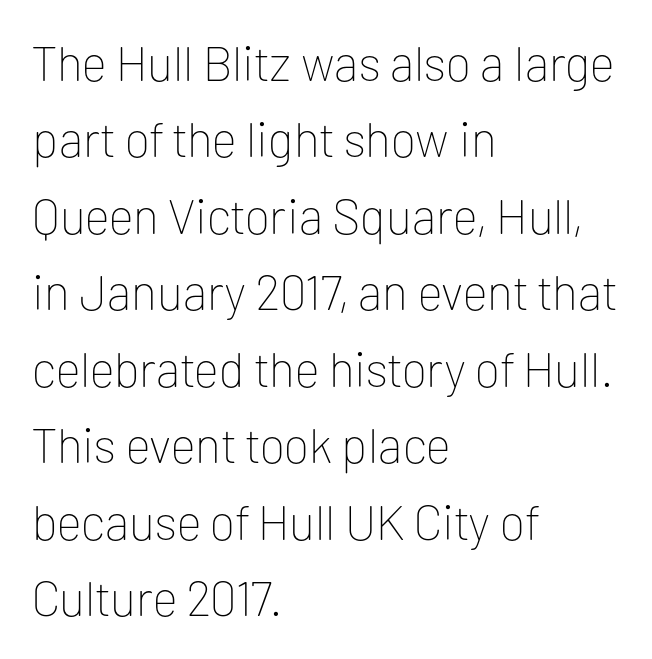
One glance says typical: line gaps are just what's usual. The specimen omits any rule beneath the text block's lines. Each letter's strokes conclude bluntly, with no projecting serifs. Italic? Not at all — the glyphs are vertical. Notice how the passage keeps a crisp vertical edge on the left only. Do the characters align in a grid? No, the font is proportional.
